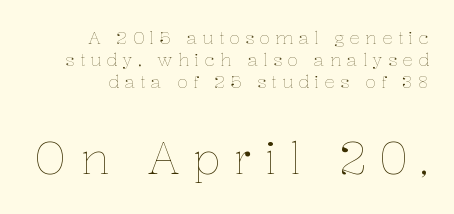
{"italic": "no", "bold": "no", "weight": "thin", "width": "normal", "stroke_contrast": "low", "x_height": "medium", "monospaced": "no", "underline": "no", "align": "right", "line_spacing_ratio": 1.21, "letter_spacing": "wide", "letter_spacing_em": 0.28, "larger_block": "second", "size_ratio": 2.5, "glyph_px": 45}
